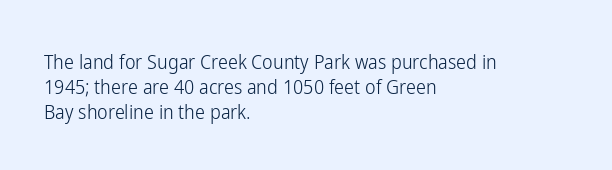
{"italic": "no", "bold": "no", "underline": "no", "align": "left", "line_spacing": "normal", "line_spacing_ratio": 1.25, "letter_spacing": "normal", "letter_spacing_em": 0.0, "glyph_px": 20}
